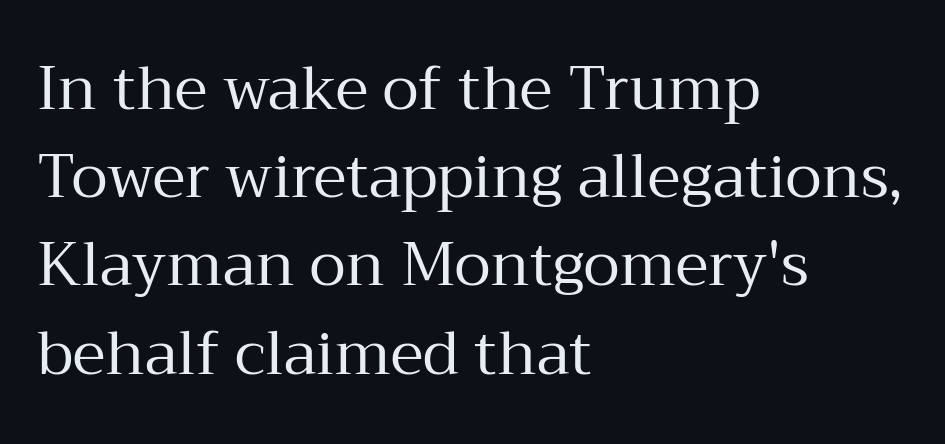
Q: Is the text bold? A: No.
Q: Is the text italic (slanted)? A: No, it is upright.
Q: Is the typeface a serif or a sans-serif typeface? A: Serif.
Q: Is the text underlined? A: No.
Q: How is the paragraph aligned? A: Left-aligned.
Q: Is the spacing between letters normal or unusually wide? A: Normal.
Q: Is the spacing between lines tight, normal or loose? A: Normal.
Q: Width (condensed, normal, or wide)? A: Normal.
Q: Stroke contrast? A: Medium.
Q: x-height? A: Medium.
Q: Monospaced? A: No.
